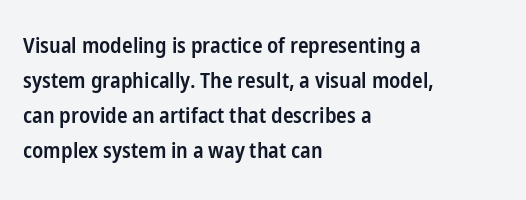
The image shows 22 px text type, upright; set left-aligned, normal line spacing (1.59x), normal letter spacing, not underlined.
